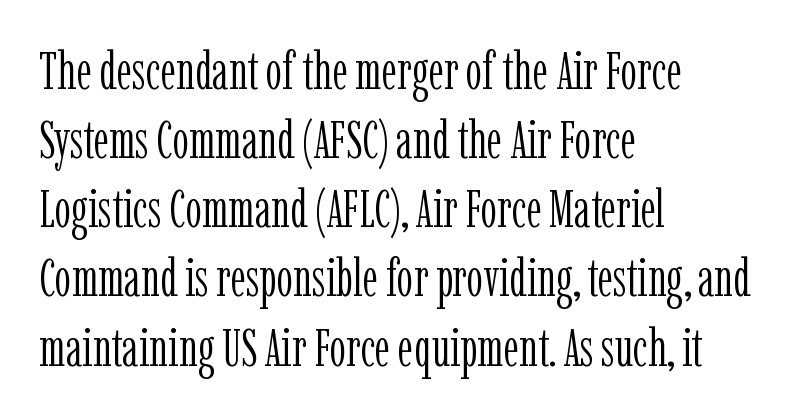
The typeface chosen for these lines features serifs. The string is rendered with underlining switched off. Casual observation: everything's shoved over to the left. Baseline-to-baseline distance is the conventional proportion of letter height. This sample has the flowing, uneven cadence of proportional lettering. Compared with typical body copy, the letter spacing here is the same.
